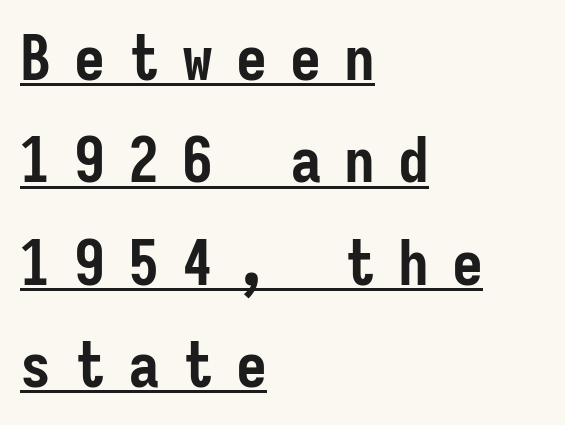
{"serif": "no", "italic": "no", "bold": "yes", "weight": "semibold", "width": "condensed", "stroke_contrast": "low", "x_height": "medium", "monospaced": "yes", "underline": "yes", "align": "left", "line_spacing": "normal", "line_spacing_ratio": 1.65, "letter_spacing": "wide", "letter_spacing_em": 0.37, "glyph_px": 62}
